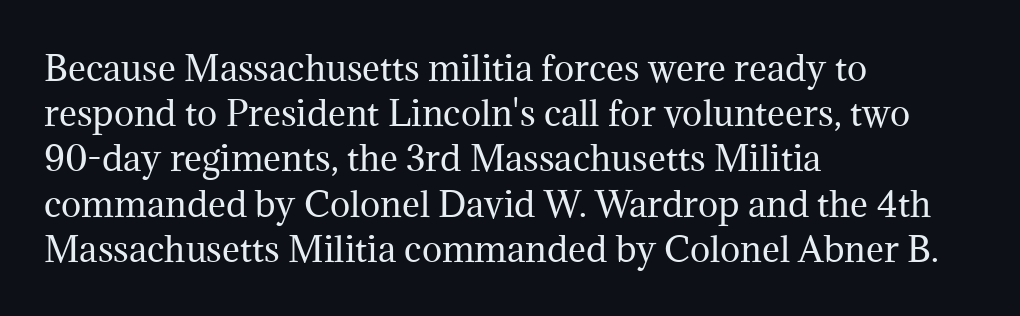
These lines keep a tight, regular rhythm from letter to letter. Leading matches the norm, producing a regular column. Beneath every word, the page is bare. Posture: vertical. Is the type heavy? It reads as light-to-regular instead.
